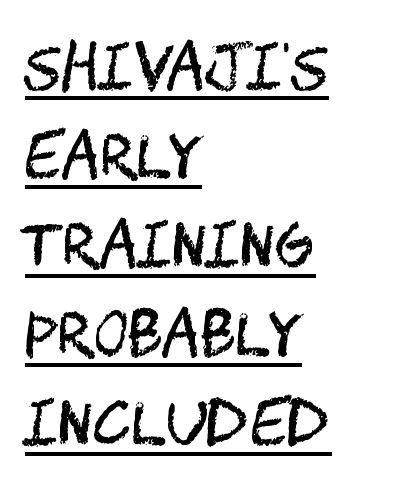
The image shows 59 px regular-weight, condensed sans-serif type, upright; set left-aligned, normal line spacing (1.51x), normal letter spacing, underlined; medium stroke contrast and a large x-height.
